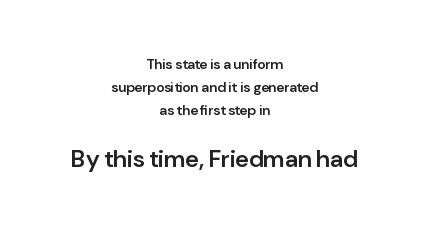
The image shows 24 px text type, upright; set centered, normal line spacing (1.63x), normal letter spacing, not underlined; the second (bottom) block is 1.71x larger.
